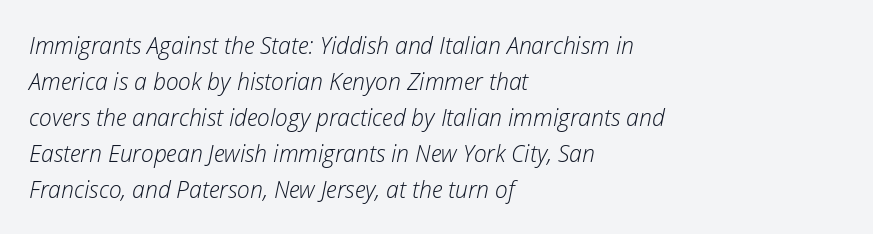
Q: Is the text bold? A: No.
Q: Is the text italic (slanted)? A: Yes, it leans right by about 12 degrees.
Q: Is the text underlined? A: No.
Q: How is the paragraph aligned? A: Left-aligned.
Q: Is the spacing between letters normal or unusually wide? A: Normal.
Q: Is the spacing between lines tight, normal or loose? A: Normal.
